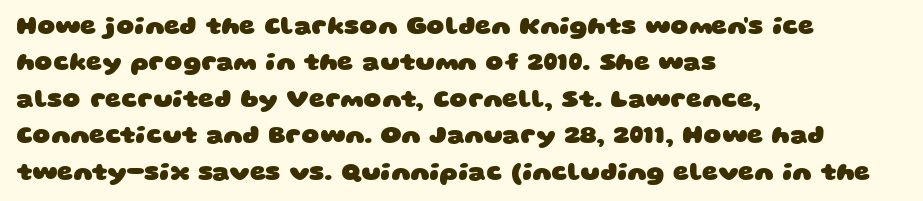
The image shows 25 px bold type; set left-aligned, normal line spacing (1.46x), normal letter spacing, not underlined.
